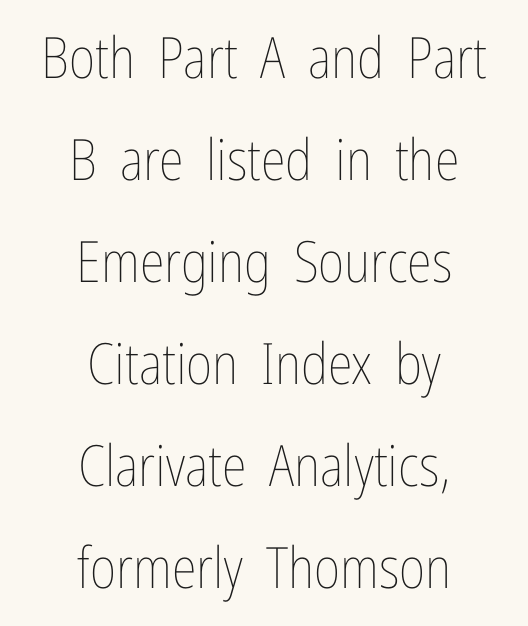
Q: Is the text bold? A: No.
Q: Is the text italic (slanted)? A: No, it is upright.
Q: Is the text underlined? A: No.
Q: How is the paragraph aligned? A: Centered.
Q: Is the spacing between letters normal or unusually wide? A: Normal.
Q: Width (condensed, normal, or wide)? A: Condensed.
Q: Stroke contrast? A: Low.
Q: x-height? A: Medium.
Q: Monospaced? A: No.
